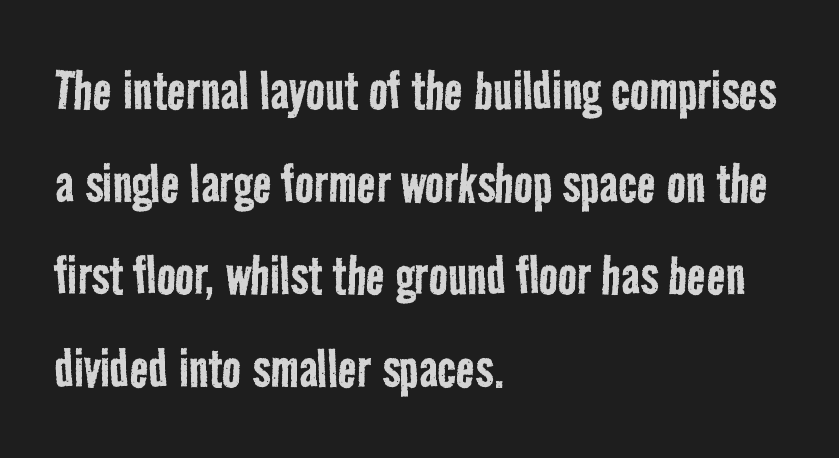
{"serif": "no", "bold": "no", "weight": "regular", "width": "condensed", "stroke_contrast": "low", "x_height": "medium", "monospaced": "no", "underline": "no", "align": "left", "line_spacing": "normal", "line_spacing_ratio": 1.47, "letter_spacing": "normal", "letter_spacing_em": 0.0, "glyph_px": 63}
